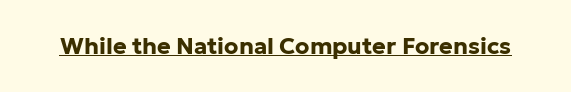
The image shows 23 px bold type, upright; set normal letter spacing, underlined.
